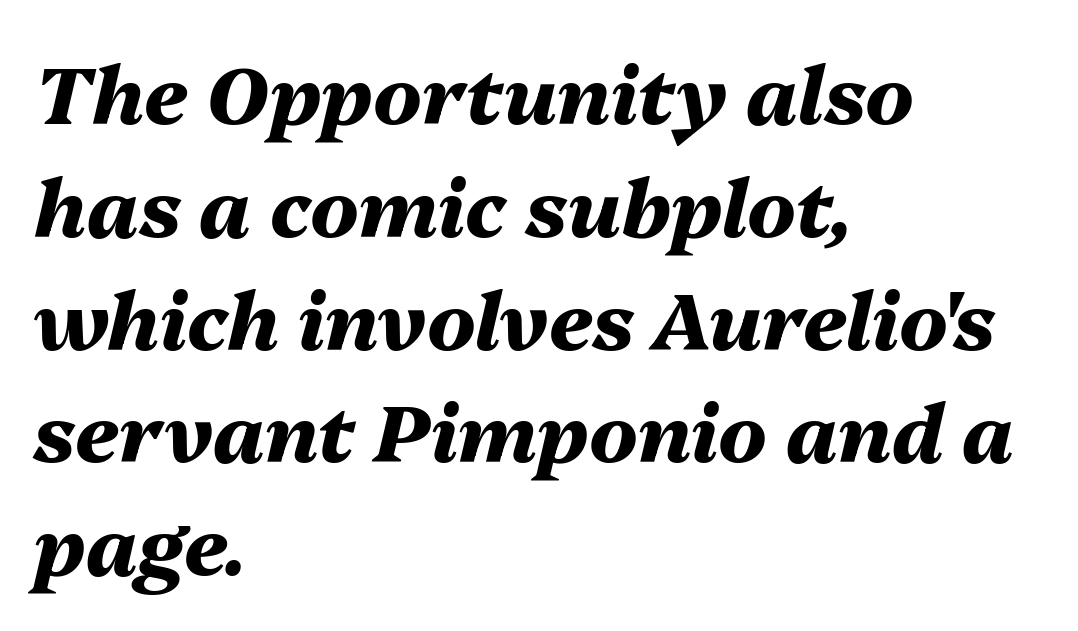
{"italic": "yes", "lean": "right", "slant_degrees": 13, "bold": "yes", "weight": "heavy", "width": "normal", "stroke_contrast": "medium", "x_height": "medium", "monospaced": "no", "underline": "no", "align": "left", "line_spacing": "normal", "line_spacing_ratio": 1.41, "letter_spacing": "normal", "letter_spacing_em": 0.0, "glyph_px": 80}
